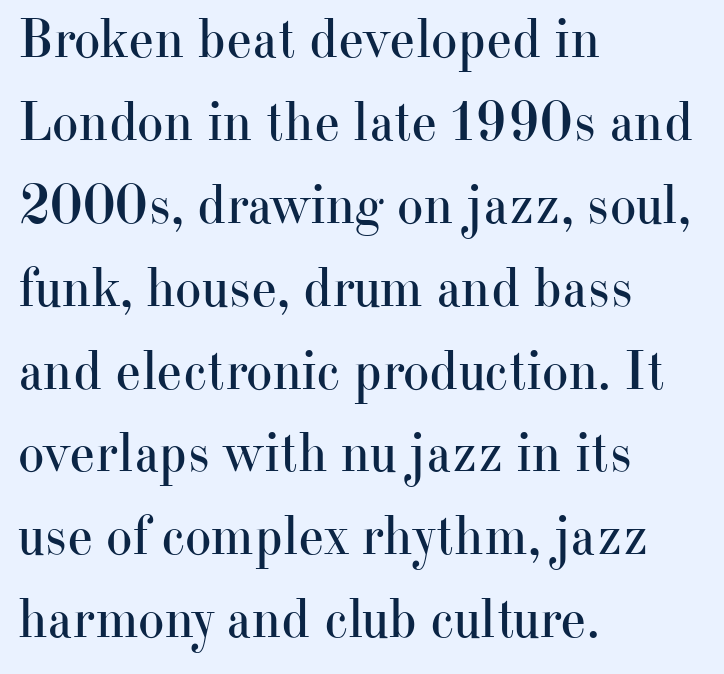
Q: Is the text bold? A: No.
Q: Is the text italic (slanted)? A: No, it is upright.
Q: Is the typeface a serif or a sans-serif typeface? A: Serif.
Q: Is the text underlined? A: No.
Q: How is the paragraph aligned? A: Left-aligned.
Q: Is the spacing between letters normal or unusually wide? A: Normal.
Q: Is the spacing between lines tight, normal or loose? A: Normal.
Q: Width (condensed, normal, or wide)? A: Normal.
Q: Stroke contrast? A: High.
Q: x-height? A: Small.
Q: Monospaced? A: No.
